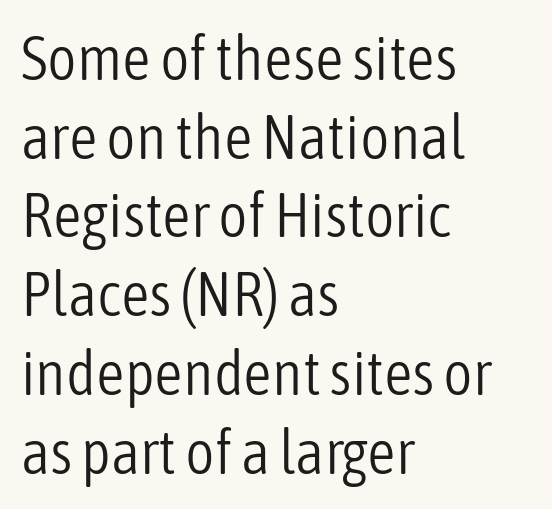
The image shows 63 px light, condensed sans-serif type, upright; set left-aligned, normal line spacing (1.25x), normal letter spacing, not underlined; low stroke contrast and a medium x-height.
